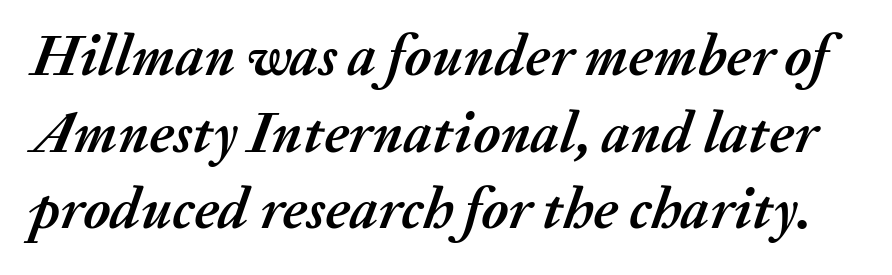
The rendering uses a bold face; every stroke is thick and dark. The tracking reads as untouched default to a designer's eye. Letters rest on an invisible, unmarked baseline. Rows of type keep a routine distance in the vertical direction. Would a proofreader flag this as italicized? Yes.
